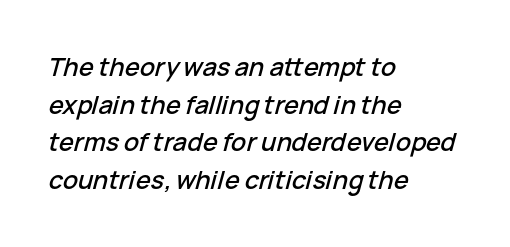
Q: Is the text italic (slanted)? A: Yes, it leans right by about 15 degrees.
Q: Is the text underlined? A: No.
Q: How is the paragraph aligned? A: Left-aligned.
Q: Is the spacing between letters normal or unusually wide? A: Normal.
Q: Is the spacing between lines tight, normal or loose? A: Normal.
